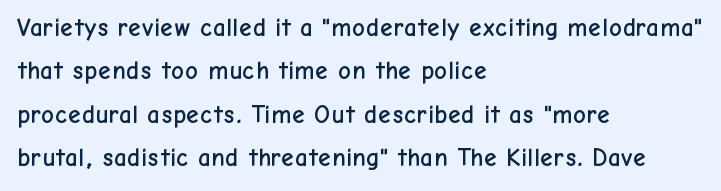
The image shows 25 px text type, upright; set left-aligned, line spacing 1.74x, normal letter spacing, not underlined.
